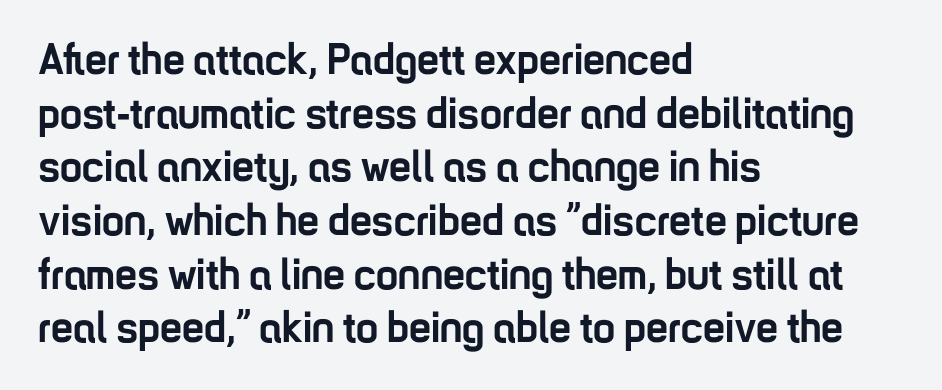
The image shows 44 px semibold, condensed sans-serif type, upright; set left-aligned, line spacing 1.22x, normal letter spacing, not underlined; low stroke contrast and a medium x-height.
